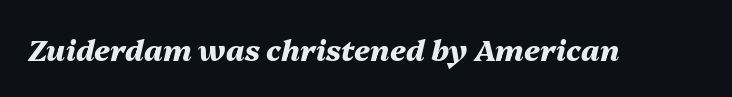
Do the characters align in a grid? No, the font is proportional. Bare-footed words on every line. In terms of posture, this sample is oblique. Compared with typical body copy, the letter spacing here is the same. The strokes are fattened all the way to bold.
